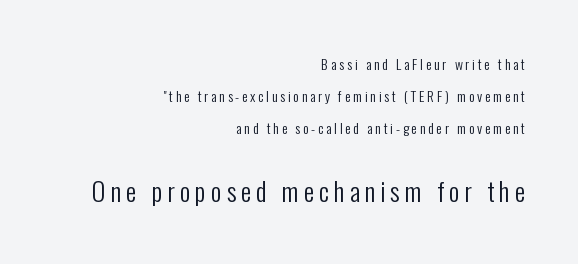
Clear beneath every line of the passage. Note: smaller setting up top, larger setting below. Loosely led — the rows are spread out. The typeface has the unassuming heft of standard copy or less. Nope, not italic — everything's standing straight. Right-aligned paragraph, ragged on the left.
